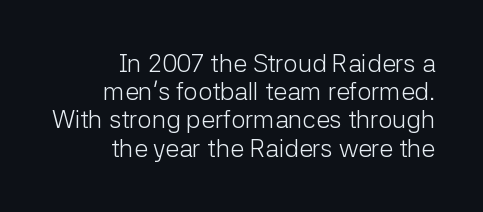
Q: Is the text bold? A: No.
Q: Is the text italic (slanted)? A: No, it is upright.
Q: Is the text underlined? A: No.
Q: How is the paragraph aligned? A: Right-aligned.
Q: Is the spacing between letters normal or unusually wide? A: Normal.
Q: Is the spacing between lines tight, normal or loose? A: Tight.
